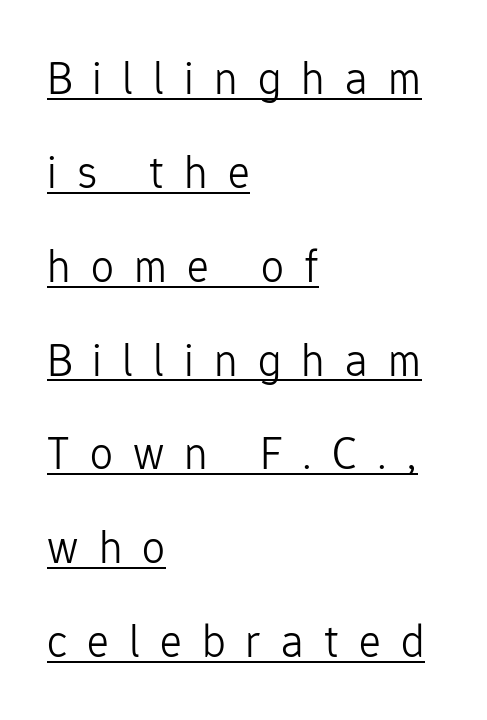
The image shows 46 px light sans-serif type, upright; set left-aligned, loose line spacing (2.04x), unusually wide letter spacing (+0.44 em), underlined; low stroke contrast and a medium x-height.
